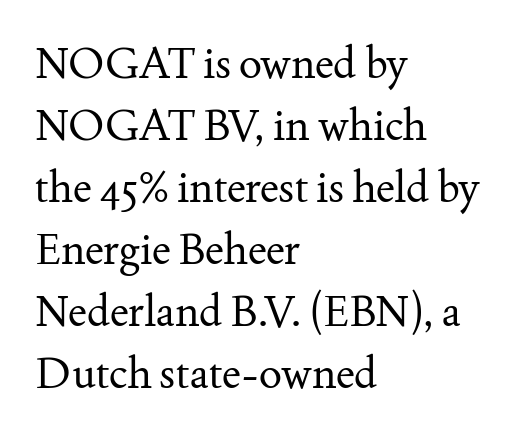
Q: Is the text bold? A: No.
Q: Is the text italic (slanted)? A: No, it is upright.
Q: Is the typeface a serif or a sans-serif typeface? A: Serif.
Q: Is the text underlined? A: No.
Q: How is the paragraph aligned? A: Left-aligned.
Q: Is the spacing between letters normal or unusually wide? A: Normal.
Q: Is the spacing between lines tight, normal or loose? A: Normal.
Q: Width (condensed, normal, or wide)? A: Normal.
Q: Stroke contrast? A: Medium.
Q: x-height? A: Small.
Q: Monospaced? A: No.
